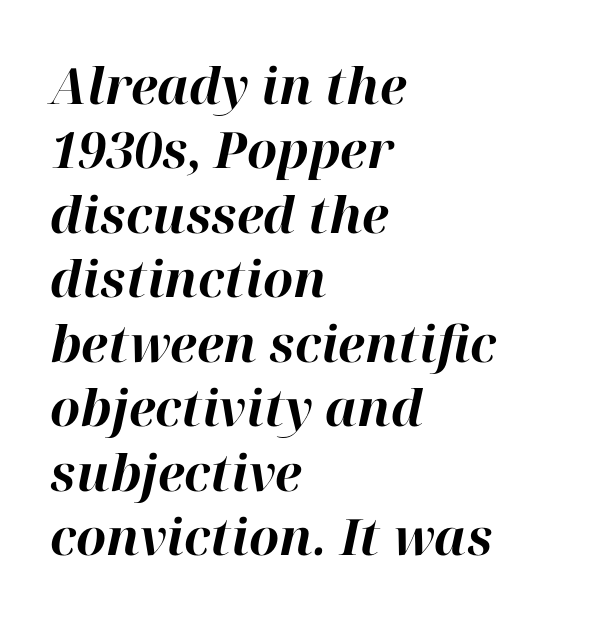
Q: Is the text bold? A: Yes.
Q: Is the text italic (slanted)? A: Yes, it leans right by about 12 degrees.
Q: Is the text underlined? A: No.
Q: How is the paragraph aligned? A: Left-aligned.
Q: Is the spacing between letters normal or unusually wide? A: Normal.
Q: Is the spacing between lines tight, normal or loose? A: Normal.
Q: Width (condensed, normal, or wide)? A: Normal.
Q: Stroke contrast? A: High.
Q: x-height? A: Medium.
Q: Monospaced? A: No.
